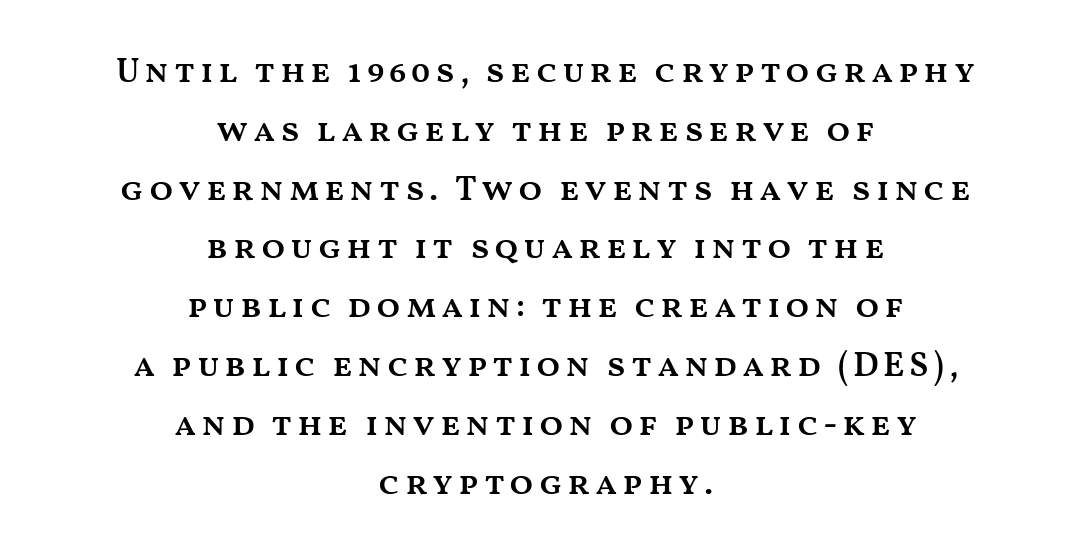
The passage shown is typed in a proportional face where columns would drift. The letters are semibold — heavier than regular but short of a full bold. The typesetter chose a symmetrical, centered arrangement here. The passage shown is not underscored anywhere. Unlike italic type, these characters show no tilt at all. One glance says typical: line gaps are just what's usual.
